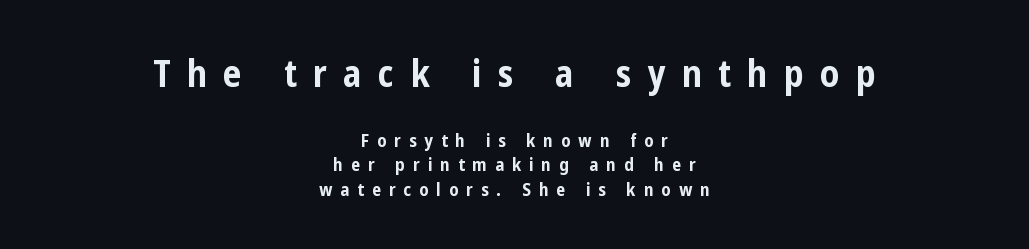
{"serif": "no", "italic": "no", "bold": "yes", "weight": "bold", "width": "condensed", "stroke_contrast": "low", "x_height": "medium", "monospaced": "no", "underline": "no", "align": "center", "line_spacing": "normal", "line_spacing_ratio": 1.36, "letter_spacing": "wide", "letter_spacing_em": 0.44, "larger_block": "first", "size_ratio": 2.06, "glyph_px": 37}
